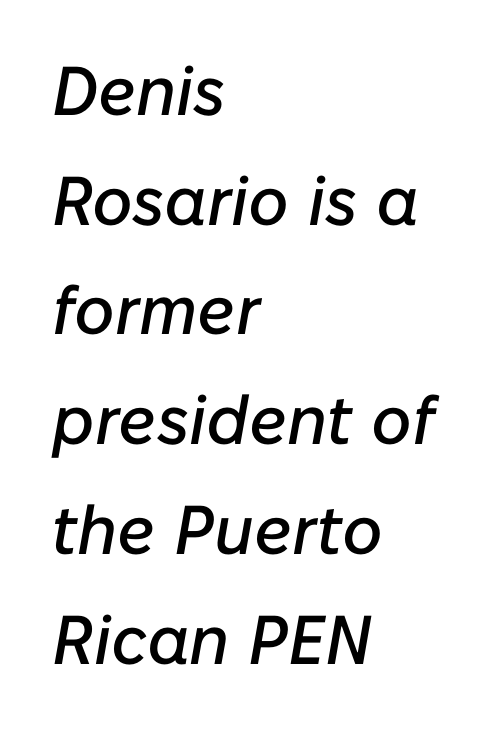
The image shows 69 px text type, italic (leaning right); set left-aligned, normal line spacing (1.59x), normal letter spacing, not underlined; low stroke contrast and a medium x-height.
